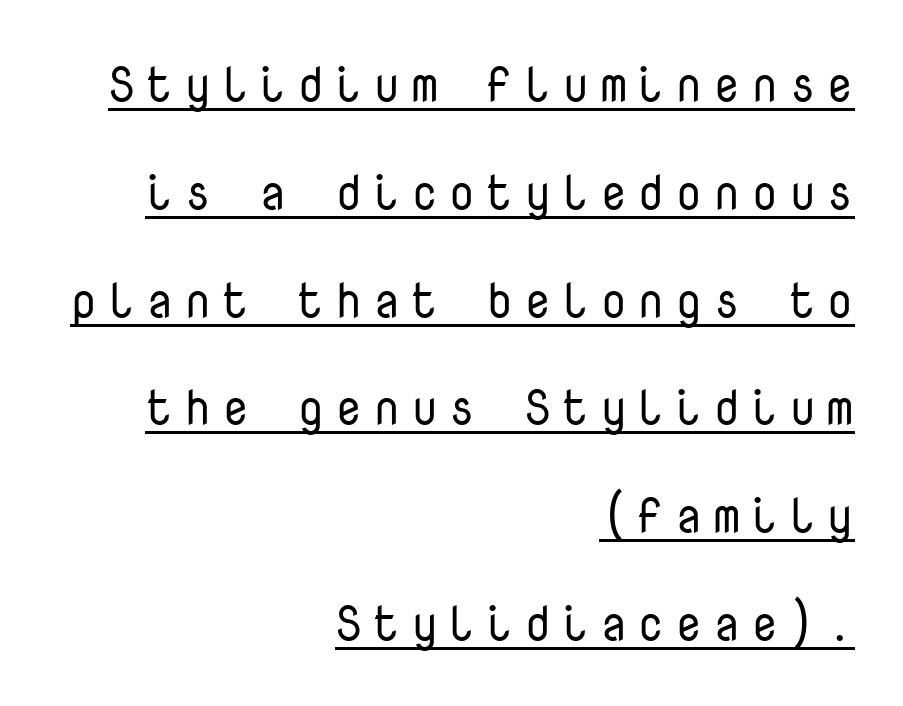
{"serif": "no", "italic": "no", "bold": "no", "weight": "regular", "width": "normal", "stroke_contrast": "low", "x_height": "medium", "monospaced": "yes", "underline": "yes", "align": "right", "line_spacing": "loose", "line_spacing_ratio": 2.2, "letter_spacing": "wide", "letter_spacing_em": 0.21, "glyph_px": 49}
